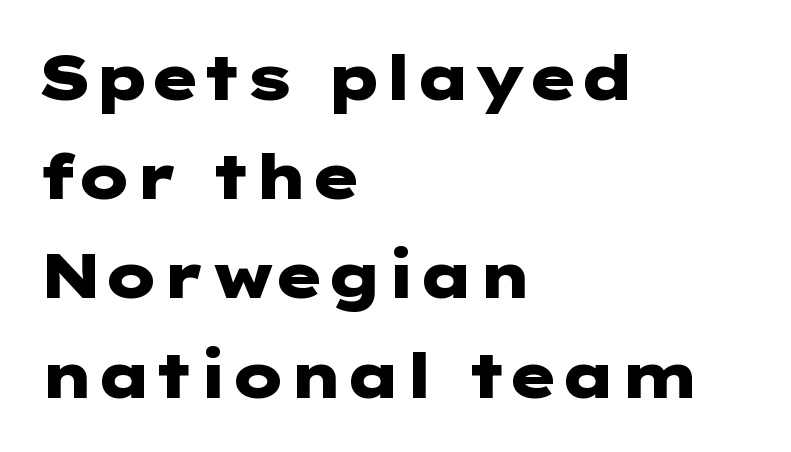
Type without underlining. How would I describe the line gaps? Plain and ordinary. As a designer I'd log this as weight 700, bold. Characters follow at the spacing the type designer built in. This is sans-serif lettering, the kind often seen on screens and signage. The lettering stays uniformly vertical, giving the passage a roman look.
